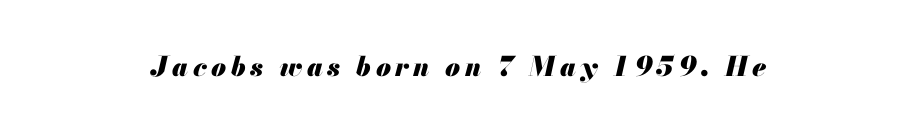
The image shows 27 px bold type, italic (leaning right); set centered, not underlined.
